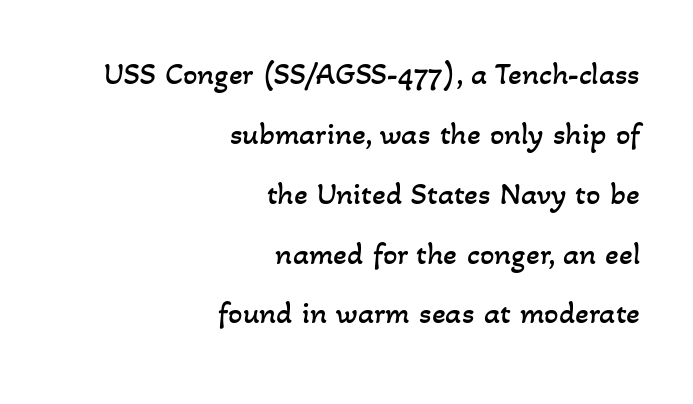
{"bold": "no", "weight": "regular", "width": "normal", "stroke_contrast": "low", "x_height": "small", "monospaced": "no", "underline": "no", "align": "right", "line_spacing_ratio": 1.87, "letter_spacing": "normal", "letter_spacing_em": 0.0, "glyph_px": 32}
